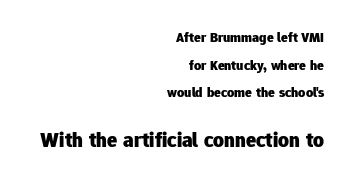
{"italic": "no", "bold": "yes", "underline": "no", "align": "right", "line_spacing": "loose", "line_spacing_ratio": 1.98, "letter_spacing": "normal", "letter_spacing_em": 0.0, "larger_block": "second", "size_ratio": 1.5, "glyph_px": 21}
